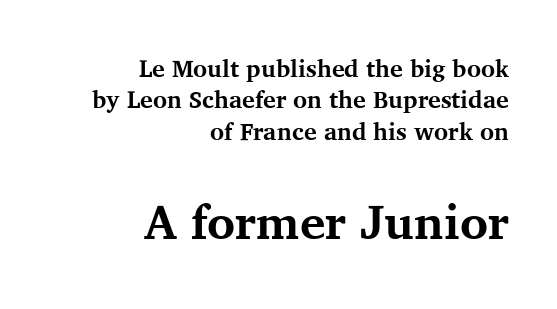
{"serif": "yes", "italic": "no", "bold": "yes", "weight": "bold", "width": "normal", "stroke_contrast": "medium", "x_height": "medium", "monospaced": "no", "underline": "no", "align": "right", "line_spacing": "normal", "line_spacing_ratio": 1.31, "letter_spacing": "normal", "letter_spacing_em": 0.0, "larger_block": "second", "size_ratio": 2.0, "glyph_px": 48}
